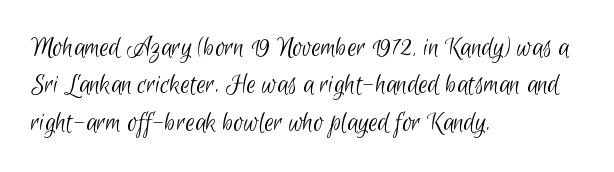
The image shows 29 px light, condensed sans-serif type; set left-aligned, normal line spacing (1.29x), normal letter spacing, not underlined; low stroke contrast and a small x-height.
